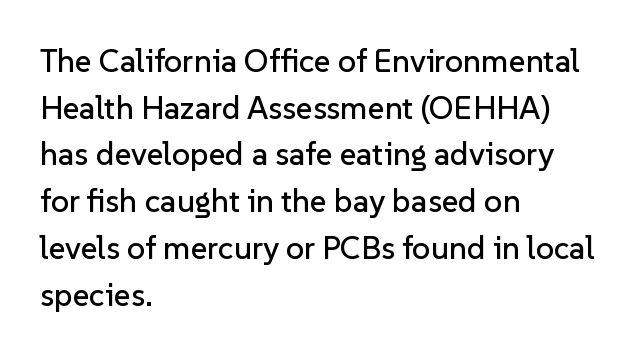
Q: Is the text italic (slanted)? A: No, it is upright.
Q: Is the typeface a serif or a sans-serif typeface? A: Sans-serif.
Q: Is the text underlined? A: No.
Q: How is the paragraph aligned? A: Left-aligned.
Q: Is the spacing between letters normal or unusually wide? A: Normal.
Q: Is the spacing between lines tight, normal or loose? A: Normal.
Q: Width (condensed, normal, or wide)? A: Normal.
Q: Stroke contrast? A: Low.
Q: x-height? A: Medium.
Q: Monospaced? A: No.
